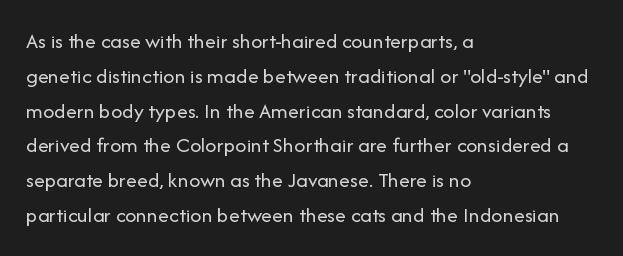
Q: Is the text bold? A: No.
Q: Is the text italic (slanted)? A: No, it is upright.
Q: Is the text underlined? A: No.
Q: How is the paragraph aligned? A: Left-aligned.
Q: Is the spacing between letters normal or unusually wide? A: Normal.
Q: Is the spacing between lines tight, normal or loose? A: Normal.
